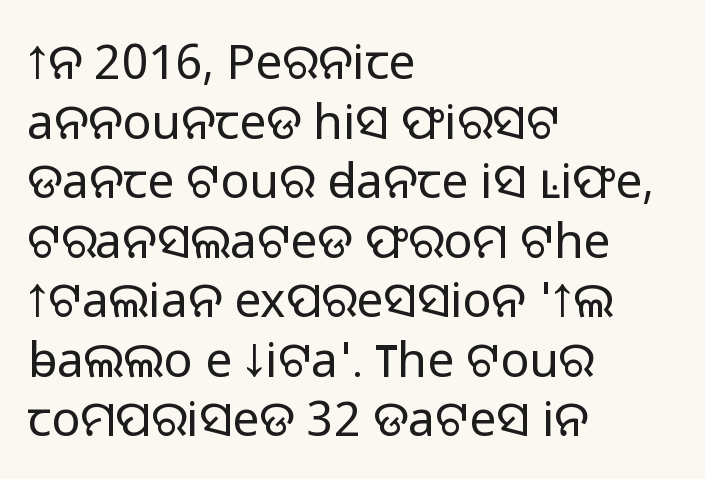
{"serif": "no", "italic": "no", "bold": "no", "weight": "light", "width": "normal", "stroke_contrast": "low", "x_height": "medium", "monospaced": "no", "underline": "no", "align": "left", "line_spacing_ratio": 1.24, "letter_spacing": "normal", "letter_spacing_em": 0.0, "glyph_px": 48}
